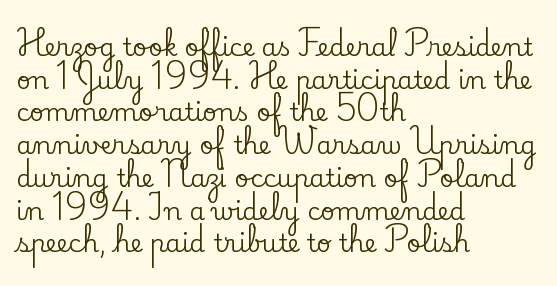
{"italic": "no", "underline": "no", "align": "left", "line_spacing": "normal", "line_spacing_ratio": 1.31, "letter_spacing": "normal", "letter_spacing_em": 0.0, "glyph_px": 25}
